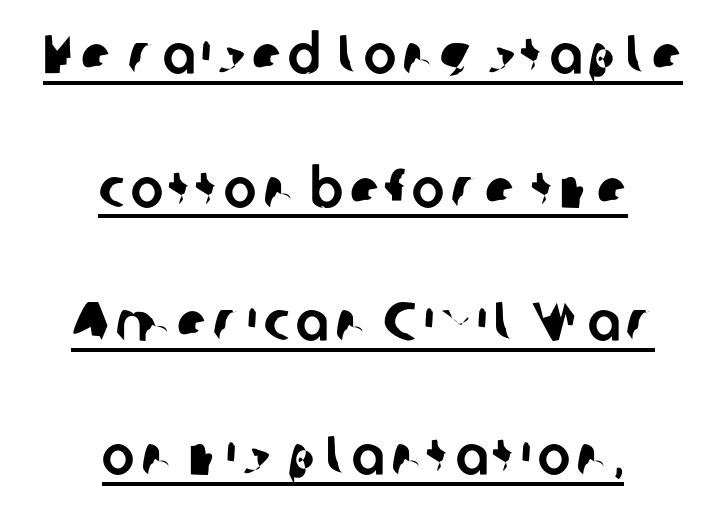
Q: Is the typeface a serif or a sans-serif typeface? A: Sans-serif.
Q: Is the text underlined? A: Yes.
Q: How is the paragraph aligned? A: Centered.
Q: Is the spacing between lines tight, normal or loose? A: Loose.
Q: Width (condensed, normal, or wide)? A: Normal.
Q: Stroke contrast? A: Low.
Q: x-height? A: Medium.
Q: Monospaced? A: No.
